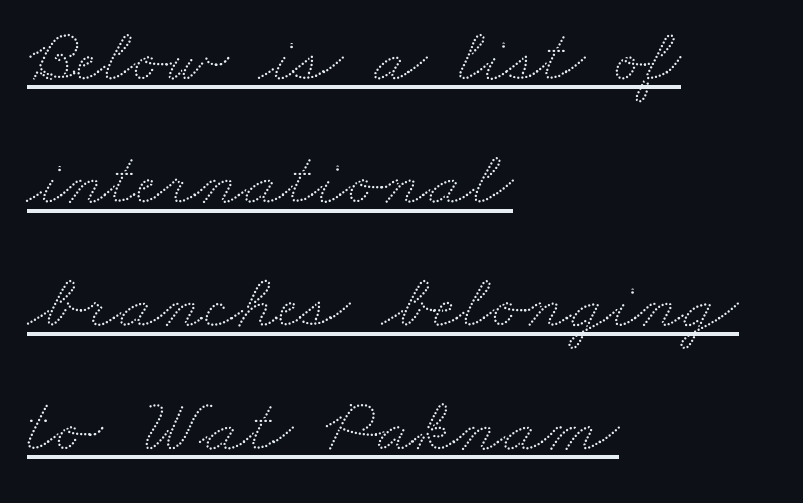
Q: Is the text underlined? A: Yes.
Q: How is the paragraph aligned? A: Left-aligned.
Q: Is the spacing between letters normal or unusually wide? A: Normal.
Q: Is the spacing between lines tight, normal or loose? A: Normal.
Q: Width (condensed, normal, or wide)? A: Wide.
Q: Stroke contrast? A: Low.
Q: x-height? A: Small.
Q: Monospaced? A: No.
